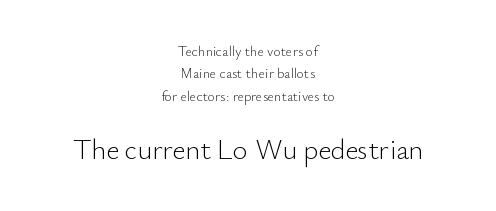
{"serif": "no", "italic": "no", "bold": "no", "weight": "light", "width": "normal", "stroke_contrast": "low", "x_height": "small", "monospaced": "no", "underline": "no", "align": "center", "line_spacing": "normal", "line_spacing_ratio": 1.6, "letter_spacing": "normal", "letter_spacing_em": 0.0, "larger_block": "second", "size_ratio": 2.0, "glyph_px": 28}
